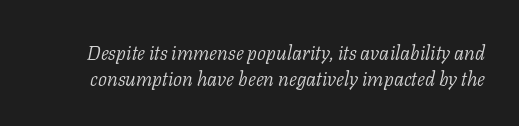
The image shows 20 px text type, italic (leaning right); set normal line spacing (1.29x), normal letter spacing, not underlined.
